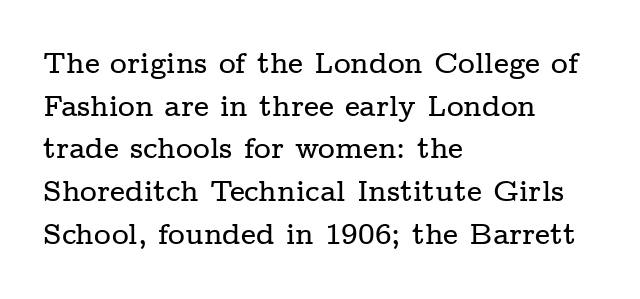
The image shows 29 px wide serif type, upright; set left-aligned, normal line spacing (1.47x), normal letter spacing, not underlined; low stroke contrast and a medium x-height.
